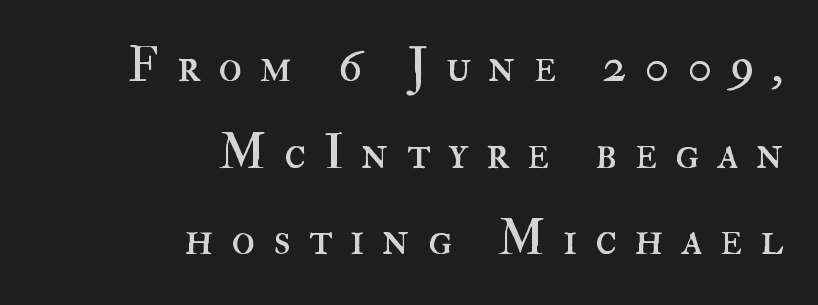
How are the letters spaced? Widely, with obvious added tracking. This sample has the flowing, uneven cadence of proportional lettering. Posture: upright roman. In CSS terms this would be text-align: right. This is not heavy type; no bold has been used. The gap between lines stays unmarked.
